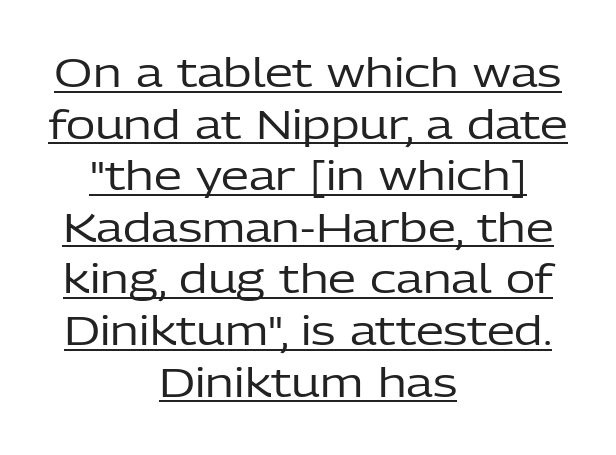
{"serif": "no", "italic": "no", "bold": "no", "weight": "regular", "width": "normal", "stroke_contrast": "low", "x_height": "medium", "monospaced": "no", "underline": "yes", "align": "center", "line_spacing": "normal", "line_spacing_ratio": 1.29, "letter_spacing": "normal", "letter_spacing_em": 0.0, "glyph_px": 40}
